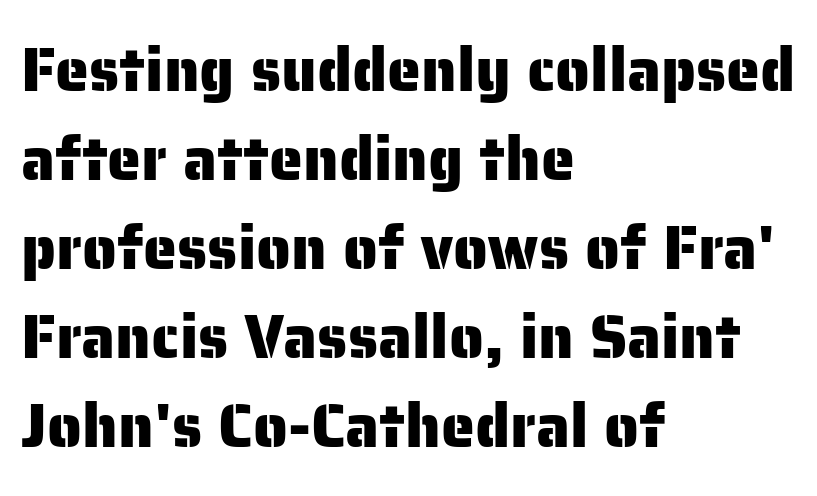
Q: Is the text italic (slanted)? A: No, it is upright.
Q: Is the typeface a serif or a sans-serif typeface? A: Sans-serif.
Q: Is the text underlined? A: No.
Q: How is the paragraph aligned? A: Left-aligned.
Q: Is the spacing between letters normal or unusually wide? A: Normal.
Q: Is the spacing between lines tight, normal or loose? A: Normal.
Q: Width (condensed, normal, or wide)? A: Normal.
Q: Stroke contrast? A: Low.
Q: x-height? A: Medium.
Q: Monospaced? A: No.
